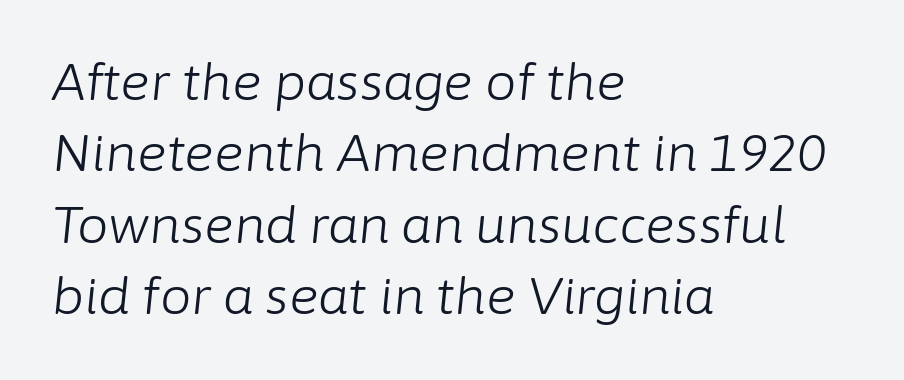
The image shows 50 px light type, italic (leaning right); set left-aligned, normal line spacing (1.43x), normal letter spacing, not underlined; low stroke contrast and a medium x-height.
